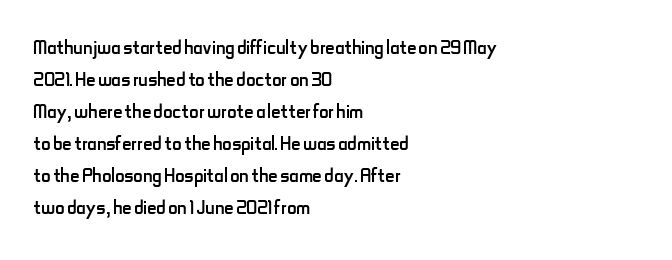
The passage shown is not underscored anywhere. Words appear dense and cohesive because spacing is normal. Alignment: flush left. Unlike italic type, these characters show no tilt at all.
